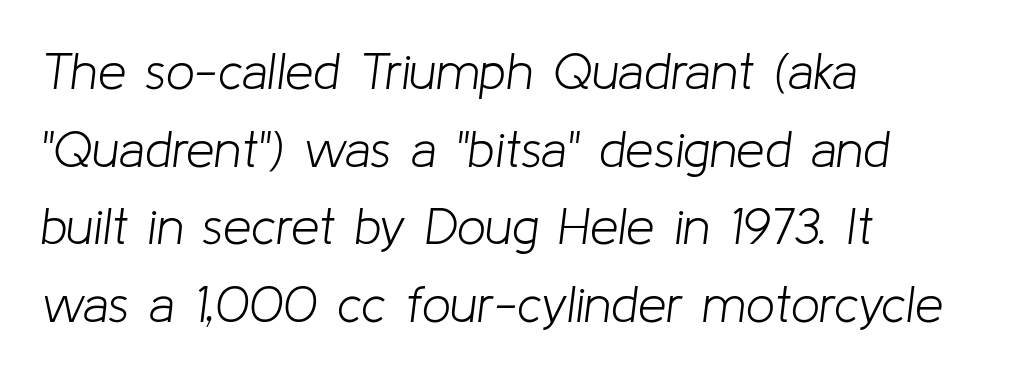
Q: Is the text bold? A: No.
Q: Is the text italic (slanted)? A: Yes, it leans right by about 8 degrees.
Q: Is the text underlined? A: No.
Q: How is the paragraph aligned? A: Left-aligned.
Q: Is the spacing between letters normal or unusually wide? A: Normal.
Q: Is the spacing between lines tight, normal or loose? A: Normal.
Q: Width (condensed, normal, or wide)? A: Normal.
Q: Stroke contrast? A: Low.
Q: x-height? A: Medium.
Q: Monospaced? A: No.
